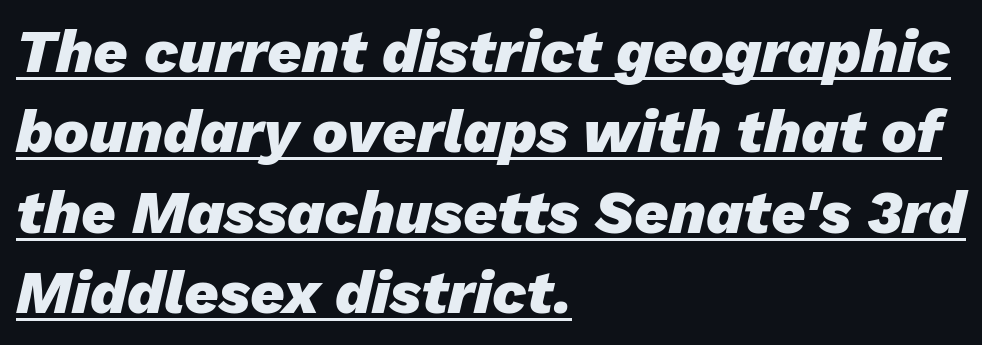
Q: Is the text bold? A: Yes.
Q: Is the text italic (slanted)? A: Yes, it leans right by about 13 degrees.
Q: Is the text underlined? A: Yes.
Q: How is the paragraph aligned? A: Left-aligned.
Q: Is the spacing between letters normal or unusually wide? A: Normal.
Q: Is the spacing between lines tight, normal or loose? A: Normal.
Q: Width (condensed, normal, or wide)? A: Normal.
Q: Stroke contrast? A: Low.
Q: x-height? A: Medium.
Q: Monospaced? A: No.
